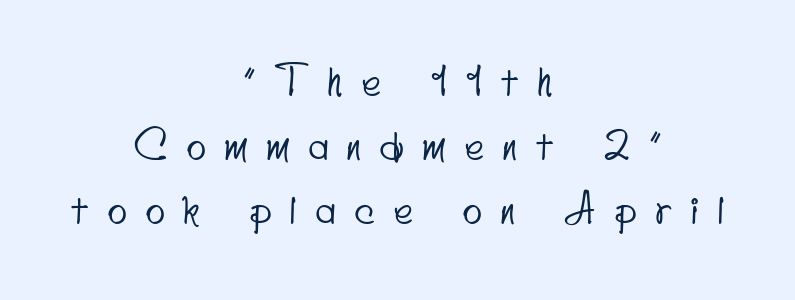
Line starts and ends both wander, symmetrically. The letters advance in unequal steps, a hallmark of proportional type. Regarding leading, the lines here are spaced in the standard way. There is plenty of visible air inserted between adjacent glyphs. The specimen omits any rule beneath the text block's lines.
